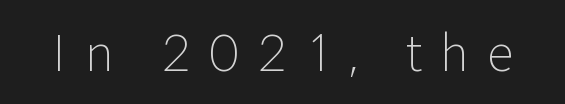
Q: Is the text bold? A: No.
Q: Is the text italic (slanted)? A: No, it is upright.
Q: Is the typeface a serif or a sans-serif typeface? A: Sans-serif.
Q: Is the text underlined? A: No.
Q: Is the spacing between letters normal or unusually wide? A: Unusually wide.
Q: Width (condensed, normal, or wide)? A: Normal.
Q: Stroke contrast? A: Low.
Q: x-height? A: Medium.
Q: Monospaced? A: No.
